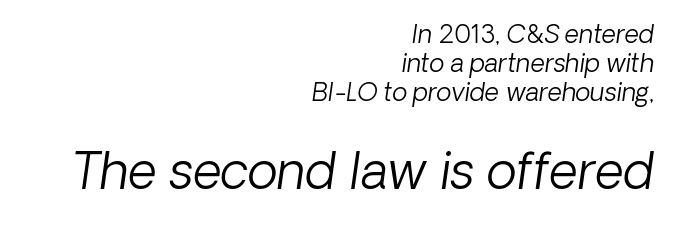
Q: Is the text bold? A: No.
Q: Is the typeface a serif or a sans-serif typeface? A: Sans-serif.
Q: Is the text underlined? A: No.
Q: How is the paragraph aligned? A: Right-aligned.
Q: Is the spacing between letters normal or unusually wide? A: Normal.
Q: Which block of text is set in a larger size, the first (top) or the second (bottom)? A: The second (bottom) one.
Q: Width (condensed, normal, or wide)? A: Normal.
Q: Stroke contrast? A: Low.
Q: x-height? A: Medium.
Q: Monospaced? A: No.
